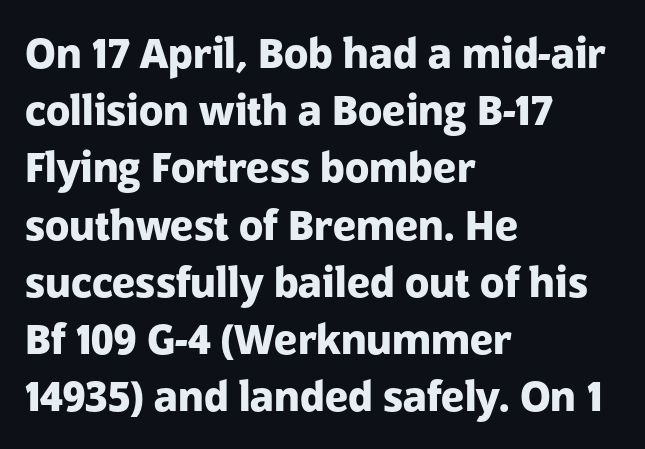
The face used here is proportionally spaced, like ordinary book or web type. I'd describe the lettering as bold — thick and assertive. Has an underline been added? It has not. Rows of type keep a routine distance in the vertical direction. Observe the absence of serifs on each vertical stroke in this sample. Reading down the block, your eye returns to a fixed left position each line.
